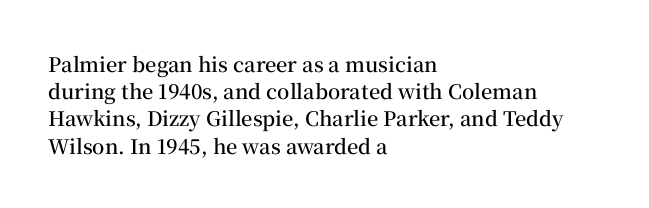
The image shows 20 px text type, upright; set left-aligned, normal line spacing (1.36x), normal letter spacing, not underlined.
